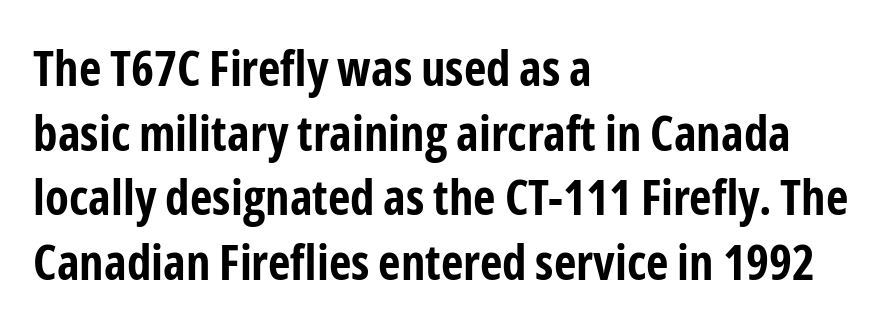
Q: Is the text bold? A: Yes.
Q: Is the text italic (slanted)? A: No, it is upright.
Q: Is the typeface a serif or a sans-serif typeface? A: Sans-serif.
Q: Is the text underlined? A: No.
Q: How is the paragraph aligned? A: Left-aligned.
Q: Is the spacing between letters normal or unusually wide? A: Normal.
Q: Is the spacing between lines tight, normal or loose? A: Normal.
Q: Width (condensed, normal, or wide)? A: Condensed.
Q: Stroke contrast? A: Low.
Q: x-height? A: Medium.
Q: Monospaced? A: No.
